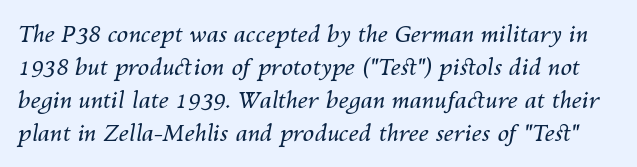
The image shows 23 px text type, italic (leaning right); set normal line spacing (1.43x), normal letter spacing, not underlined.
